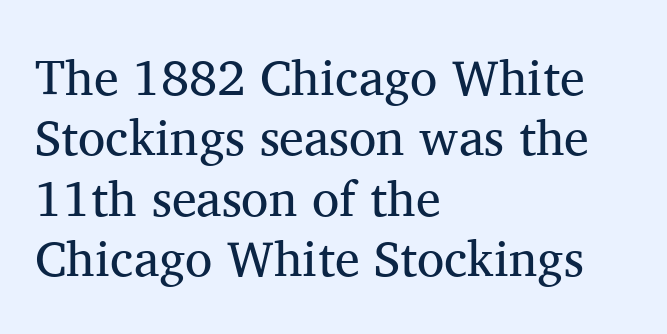
The image shows 50 px regular-weight serif type, upright; set left-aligned, line spacing 1.21x, normal letter spacing, not underlined; medium stroke contrast and a medium x-height.
